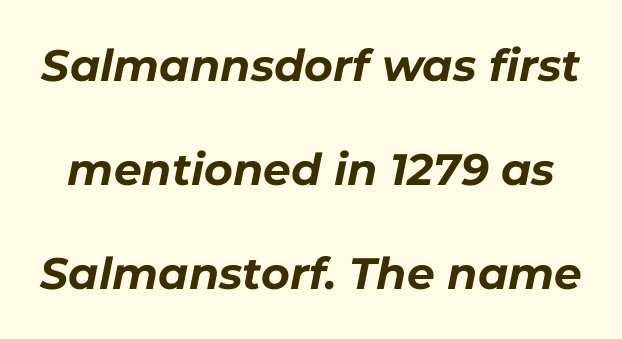
Q: Is the text bold? A: Yes.
Q: Is the text italic (slanted)? A: Yes, it leans right by about 11 degrees.
Q: Is the text underlined? A: No.
Q: Is the spacing between letters normal or unusually wide? A: Normal.
Q: Is the spacing between lines tight, normal or loose? A: Loose.
Q: Width (condensed, normal, or wide)? A: Normal.
Q: Stroke contrast? A: Low.
Q: x-height? A: Medium.
Q: Monospaced? A: No.
